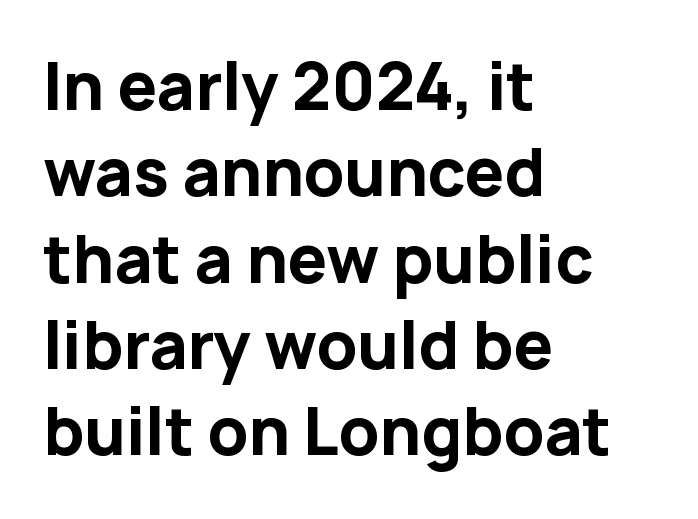
Spacing verdict: proportional, widths tailored to each character. Line beginnings align vertically; line endings do not. These lines are composed in type without serifs. Glance below the letters and you will spot only blank space. These words are printed bold, with thick strokes throughout. Whoever set this chose a conventional vertical rhythm.
